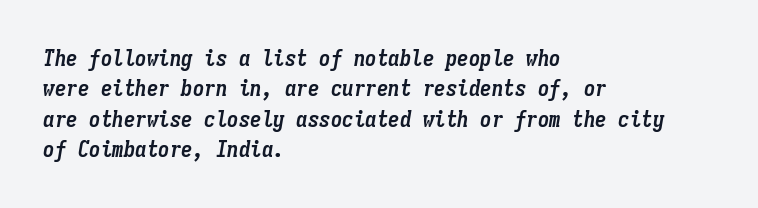
Check the space under the baseline: it is left empty. The rows are spaced the way most documents space them. I'd describe the lettering as bold — thick and assertive. A typesetter would call this zero additional tracking.
